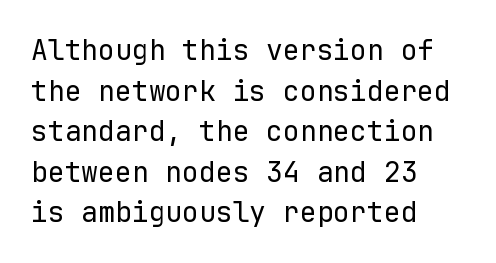
Is this a fixed-width face? Yes — each glyph sits in an identical cell. Baseline-to-baseline distance is the conventional proportion of letter height. Unlike italic type, these characters show no tilt at all. How are the letters spaced? Ordinarily, with no added tracking.
